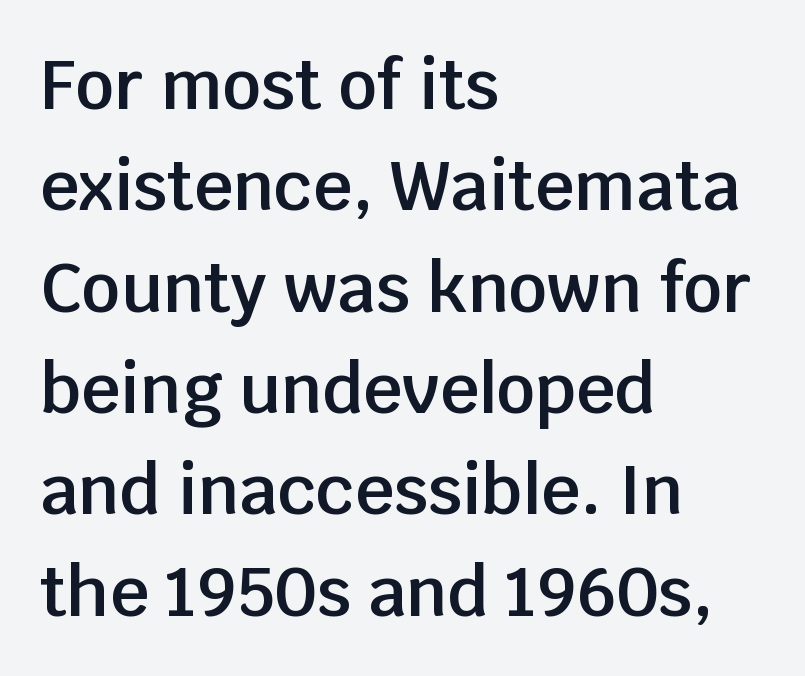
Q: Is the text bold? A: Semi-bold.
Q: Is the text italic (slanted)? A: No, it is upright.
Q: Is the typeface a serif or a sans-serif typeface? A: Sans-serif.
Q: Is the text underlined? A: No.
Q: How is the paragraph aligned? A: Left-aligned.
Q: Is the spacing between letters normal or unusually wide? A: Normal.
Q: Is the spacing between lines tight, normal or loose? A: Normal.
Q: Width (condensed, normal, or wide)? A: Normal.
Q: Stroke contrast? A: Low.
Q: x-height? A: Large.
Q: Monospaced? A: No.
